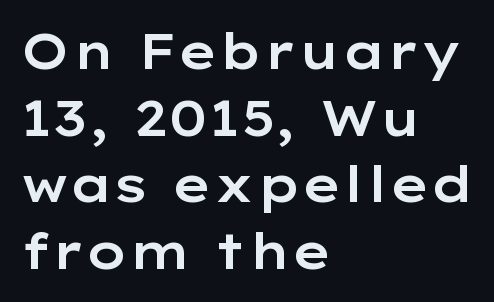
Each word holds together tightly as a unit, with standard inter-letter gaps. No word sits above an underline. The rendering shows plain stroke endings on the letterforms — a sans-serif design. Characters remain perfectly vertical along every line. Typeset ragged right — the left edge is the straight one. Students, observe: this is what conventionally led text looks like.
